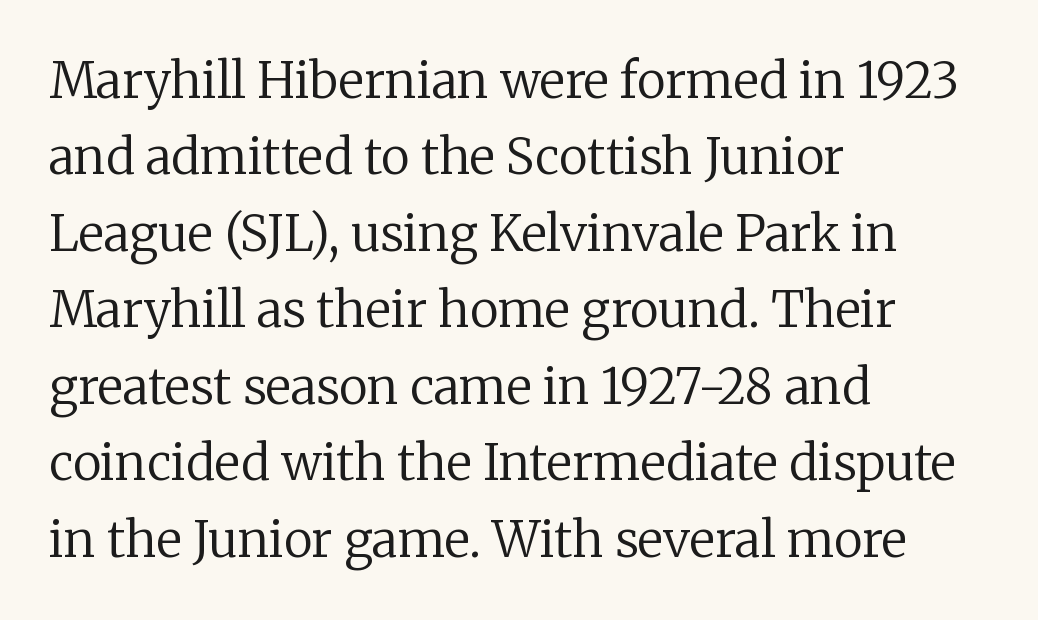
Q: Is the text bold? A: No.
Q: Is the text italic (slanted)? A: No, it is upright.
Q: Is the typeface a serif or a sans-serif typeface? A: Serif.
Q: Is the text underlined? A: No.
Q: How is the paragraph aligned? A: Left-aligned.
Q: Is the spacing between letters normal or unusually wide? A: Normal.
Q: Is the spacing between lines tight, normal or loose? A: Normal.
Q: Width (condensed, normal, or wide)? A: Normal.
Q: Stroke contrast? A: Low.
Q: x-height? A: Medium.
Q: Monospaced? A: No.
